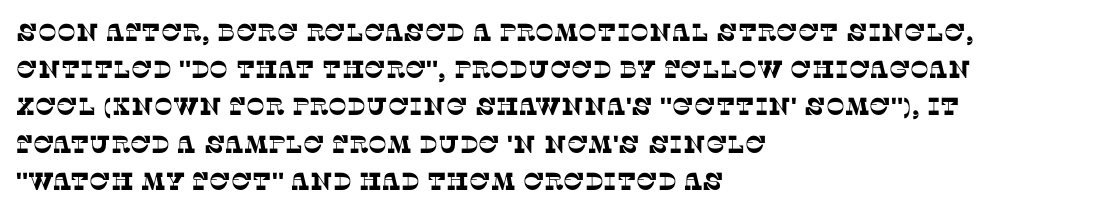
{"underline": "no", "align": "left", "line_spacing": "normal", "line_spacing_ratio": 1.49, "letter_spacing": "normal", "letter_spacing_em": 0.0, "glyph_px": 25}
